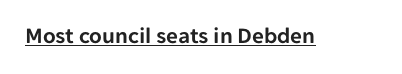
The image shows 23 px text type, upright; set normal letter spacing, underlined.
